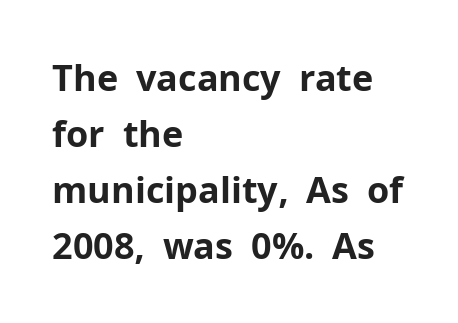
Visually the block forms a straight wall on the left and a jagged coastline on the right. The vertical gap from one line to the next is medium. What stands out about the letter spacing? Nothing — it is the standard amount. Serifs: no, the terminals of the letterforms are clean.
